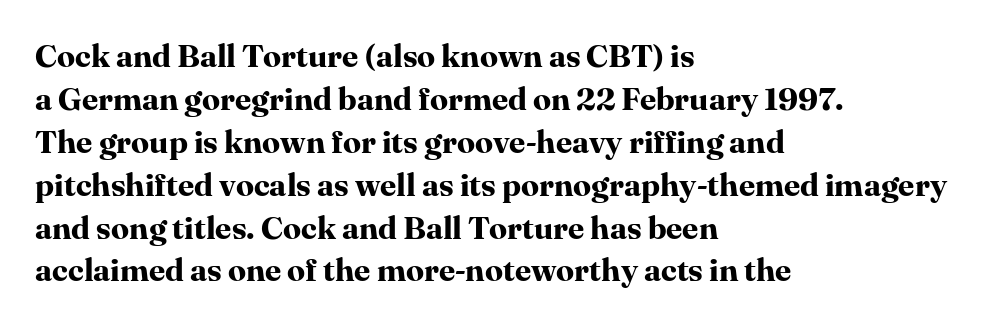
The image shows 32 px bold serif type, upright; set left-aligned, normal line spacing (1.34x), normal letter spacing, not underlined; high stroke contrast and a medium x-height.
